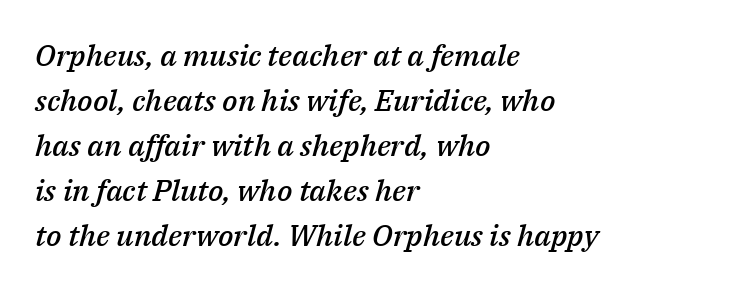
{"italic": "yes", "lean": "right", "slant_degrees": 14, "bold": "semi", "weight": "semibold", "width": "normal", "stroke_contrast": "medium", "x_height": "medium", "monospaced": "no", "underline": "no", "align": "left", "line_spacing": "normal", "line_spacing_ratio": 1.5, "letter_spacing": "normal", "letter_spacing_em": 0.0, "glyph_px": 30}
